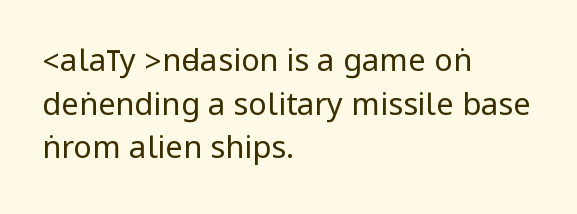
Q: Is the text bold? A: No.
Q: Is the text italic (slanted)? A: No, it is upright.
Q: Is the typeface a serif or a sans-serif typeface? A: Sans-serif.
Q: Is the text underlined? A: No.
Q: How is the paragraph aligned? A: Left-aligned.
Q: Is the spacing between letters normal or unusually wide? A: Normal.
Q: Is the spacing between lines tight, normal or loose? A: Normal.
Q: Width (condensed, normal, or wide)? A: Condensed.
Q: Stroke contrast? A: Low.
